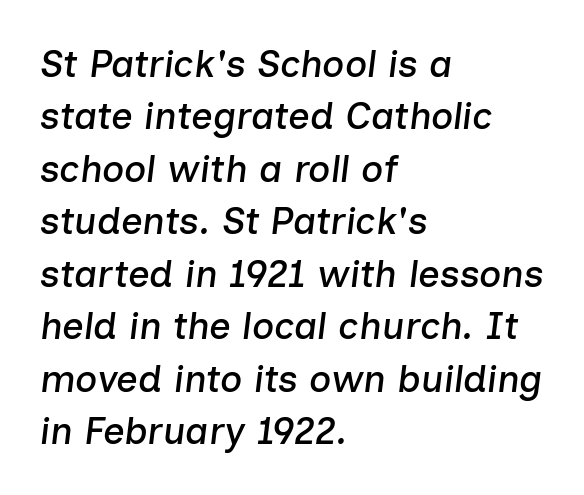
Here the designer chose a conventional face with non-uniform glyph widths. In terms of leading, this rendering sits right in the middle. Has an underline been added? It has not. Style check: oblique. A typesetter would call this zero additional tracking. Horizontally, the lines are justified to the leading edge only.
